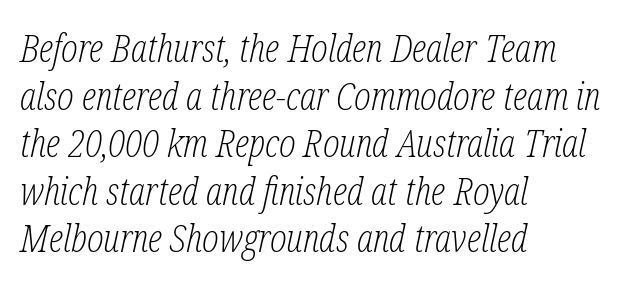
Standard letterfit; no display-style spreading of the glyphs. Reading down the block, your eye returns to a fixed left position each line. Do the characters align in a grid? No, the font is proportional. The foot of each line stays bare and open. In terms of posture, this sample is oblique. Think standard paragraph weight, or any step lighter than that.
